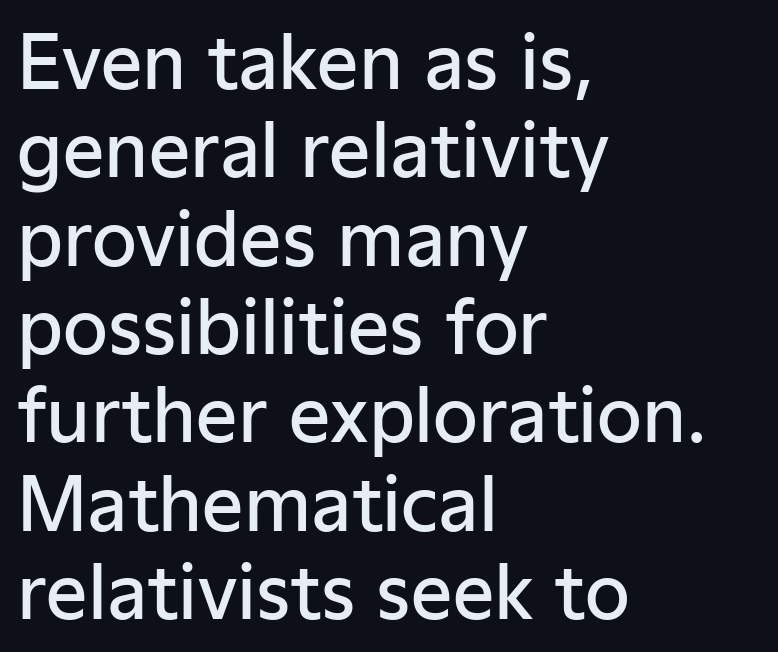
This sample is left-justified, so line endings fall wherever the words run out. Unlike a traditional serif, this face leaves its strokes unadorned. Default kerning and tracking; the words read as compact shapes. The letters advance in unequal steps, a hallmark of proportional type. Every letter is mildly thick-stroked: semibold rather than bold. Words float on clear page, feet unadorned.
